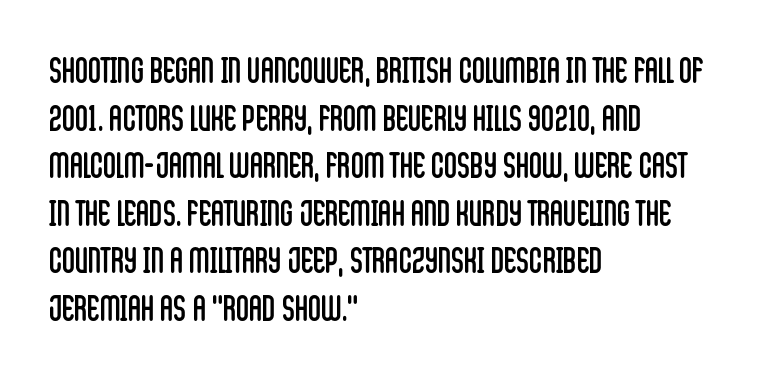
Compared with typical paragraphs, the rows here are spaced about the same. The lettering stays uniformly vertical, giving the passage a roman look. You can tell from the bare stems that sans-serif type was used. These glyphs show unthickened strokes, regular width or finer.
